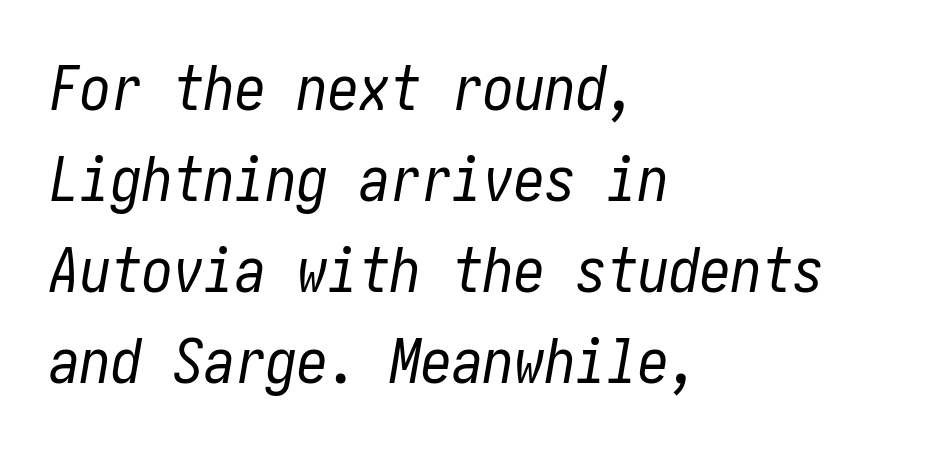
{"italic": "yes", "lean": "right", "slant_degrees": 10, "bold": "no", "weight": "regular", "width": "condensed", "stroke_contrast": "low", "x_height": "medium", "underline": "no", "align": "left", "line_spacing": "normal", "line_spacing_ratio": 1.47, "letter_spacing": "normal", "letter_spacing_em": 0.0, "glyph_px": 62}
